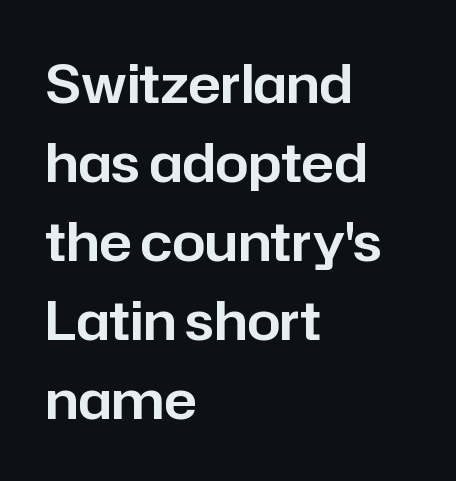
Type style note: lacks serifs. No extra tracking has been applied to these lines. Spacing verdict: proportional, widths tailored to each character. This sample keeps an unexceptional amount of space between lines. Just letters on the line, the space beneath them empty. A student would call this left alignment; a typographer would say flush left, rag right.
